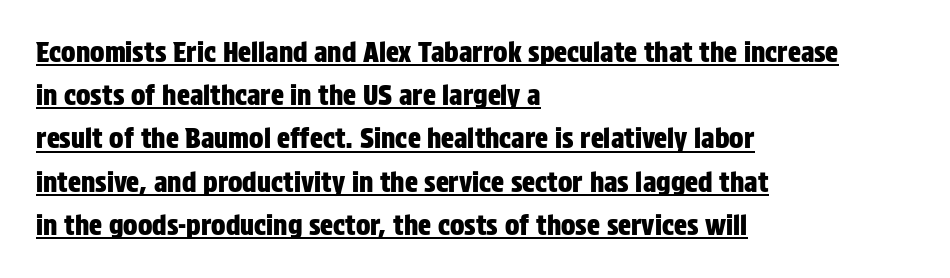
Interline gaps are of average width in this sample. Students, note that the glyphs here touch the page at normal intervals. Does the copy run flush right? No — it runs flush left. Posture: vertical. Descenders here cross a horizontal rule under the line.
